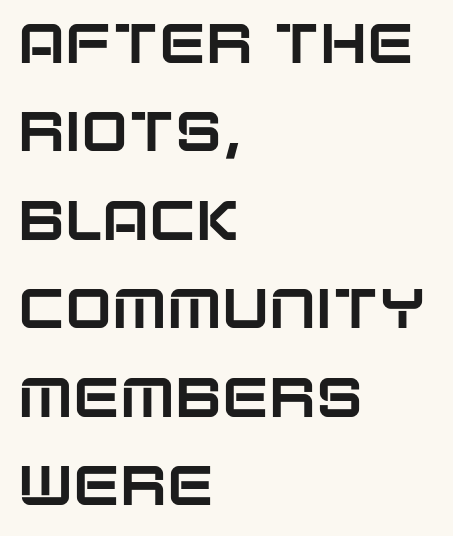
Q: Is the text italic (slanted)? A: No, it is upright.
Q: Is the typeface a serif or a sans-serif typeface? A: Sans-serif.
Q: Is the text underlined? A: No.
Q: How is the paragraph aligned? A: Left-aligned.
Q: Is the spacing between letters normal or unusually wide? A: Normal.
Q: Is the spacing between lines tight, normal or loose? A: Normal.
Q: Width (condensed, normal, or wide)? A: Normal.
Q: Stroke contrast? A: Low.
Q: x-height? A: Large.
Q: Monospaced? A: No.
